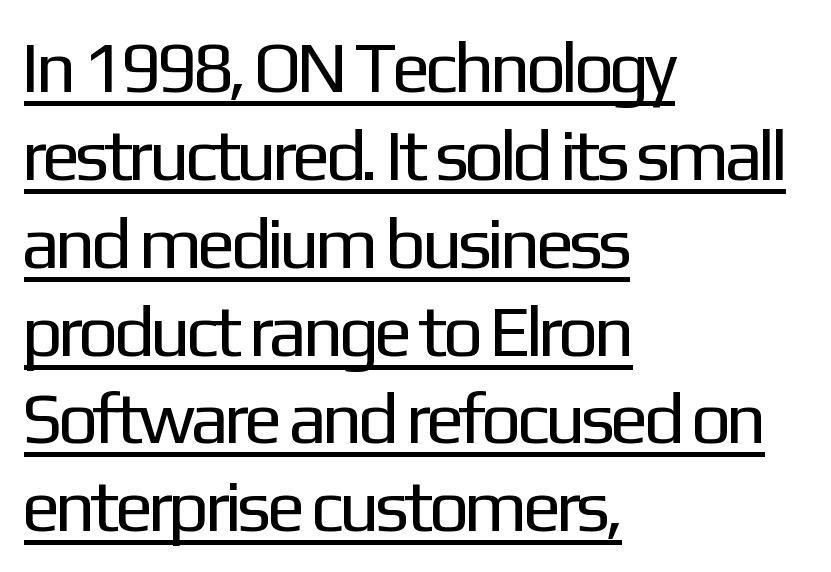
The image shows 72 px regular-weight sans-serif type, upright; set left-aligned, line spacing 1.22x, normal letter spacing, underlined; low stroke contrast and a medium x-height.
